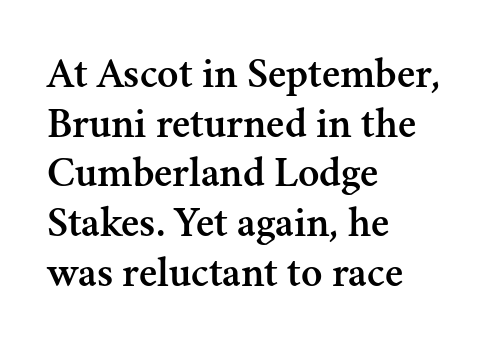
The image shows 44 px serif type, upright; set left-aligned, tight line spacing (1.13x), normal letter spacing, not underlined; medium stroke contrast and a small x-height.
